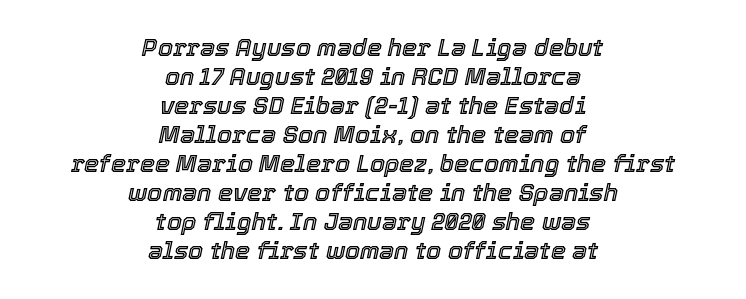
{"italic": "yes", "lean": "right", "slant_degrees": 12, "underline": "no", "align": "center", "line_spacing_ratio": 1.21, "letter_spacing": "normal", "letter_spacing_em": 0.0, "glyph_px": 24}
